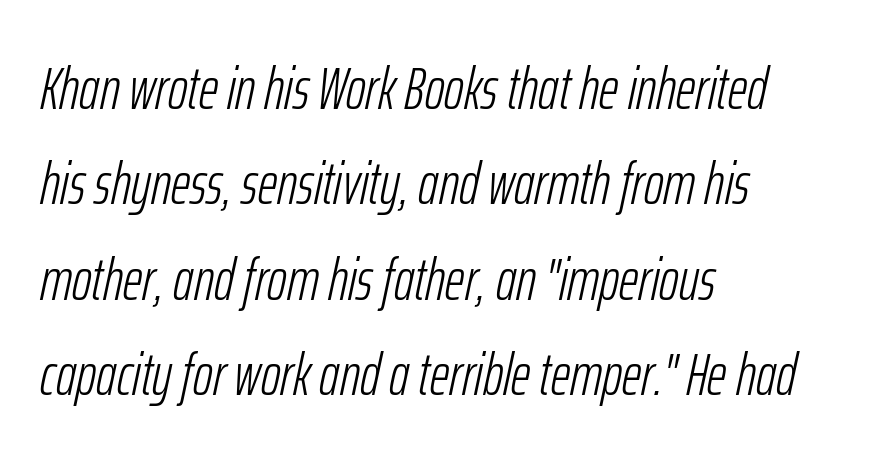
The image shows 60 px light, condensed type, italic (leaning right); set left-aligned, normal line spacing (1.59x), normal letter spacing, not underlined; low stroke contrast and a medium x-height.
